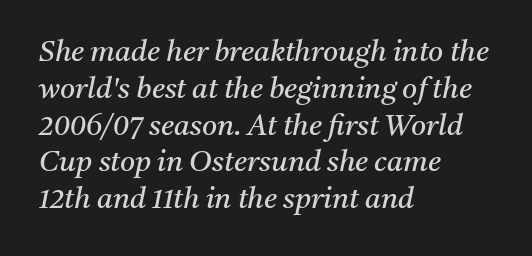
Is the block centered? No — it sits flush against the left margin. The glyphs are unaccompanied by any horizontal stroke below them. Leading matches the norm, producing a regular column. Italic? Definitely — the glyphs are oblique.
